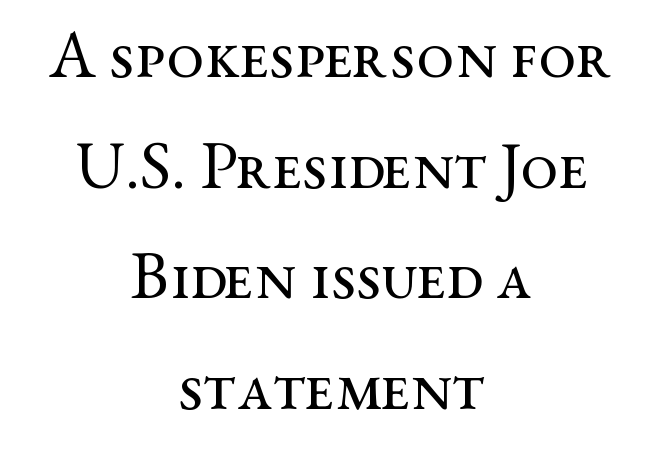
{"serif": "yes", "italic": "no", "bold": "no", "weight": "regular", "width": "wide", "stroke_contrast": "medium", "x_height": "medium", "monospaced": "no", "underline": "no", "align": "center", "line_spacing": "normal", "line_spacing_ratio": 1.65, "letter_spacing": "normal", "letter_spacing_em": 0.0, "glyph_px": 67}
